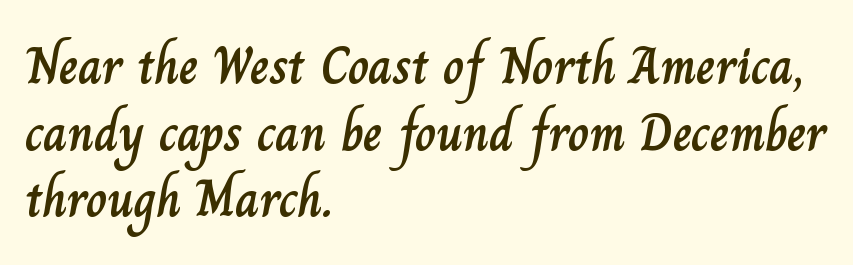
The image shows 52 px text type; set left-aligned, normal line spacing (1.28x), normal letter spacing, not underlined; low stroke contrast and a small x-height.
